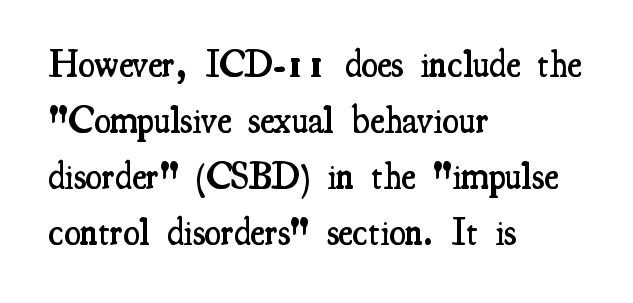
Look at the tracking — it's just the regular setting, nothing added. The letters advance in unequal steps, a hallmark of proportional type. The passage shown stacks its lines at a standard gap. Typographic density is moderately raised because the face is semibold. Tall strokes in this sample are plumb rather than angled. Rule under the text: the space is simply empty.
